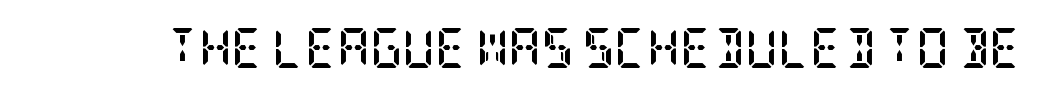
{"serif": "yes", "italic": "no", "bold": "yes", "weight": "semibold", "width": "condensed", "stroke_contrast": "low", "x_height": "large", "underline": "no", "letter_spacing": "normal", "letter_spacing_em": 0.0, "glyph_px": 40}
